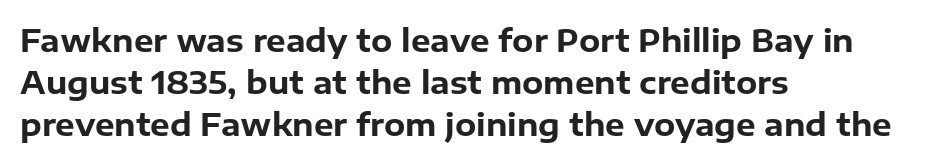
The image shows 31 px bold sans-serif type, upright; set left-aligned, normal line spacing (1.36x), normal letter spacing, not underlined; low stroke contrast and a medium x-height.
